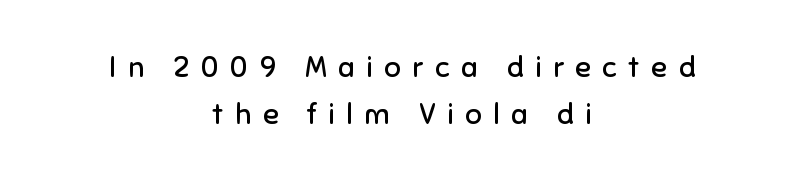
The line-height multiplier appears to be the usual default. Heft: none added — not bold. To sum up the face: it is a sans, with no serifs. Spacing between characters has been opened up far beyond the box default.
